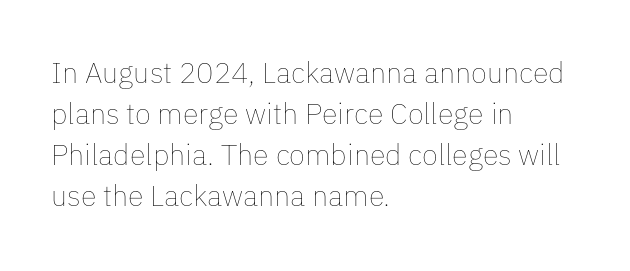
{"italic": "no", "bold": "no", "weight": "thin", "width": "normal", "stroke_contrast": "low", "x_height": "medium", "monospaced": "no", "underline": "no", "align": "left", "line_spacing": "normal", "line_spacing_ratio": 1.41, "letter_spacing": "normal", "letter_spacing_em": 0.0, "glyph_px": 29}
